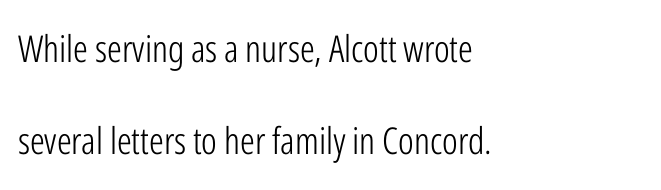
Widely set lines give the paragraph a tall, airy silhouette. In terms of letterspacing, this is plain default setting. What kind of face is this? One without serifs — a sans. Note the varied advance widths — an 'i' is clearly narrower than an 'm'.
